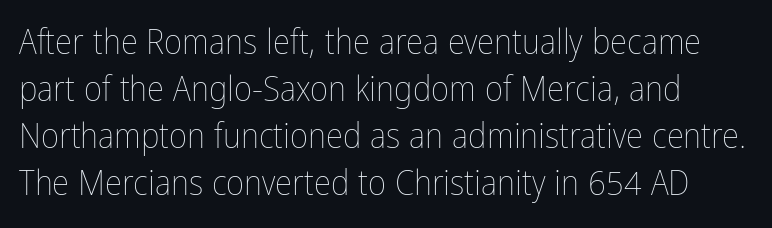
{"italic": "no", "bold": "no", "weight": "thin", "width": "condensed", "stroke_contrast": "low", "x_height": "medium", "monospaced": "no", "underline": "no", "line_spacing": "normal", "line_spacing_ratio": 1.34, "letter_spacing": "normal", "letter_spacing_em": 0.0, "glyph_px": 35}
